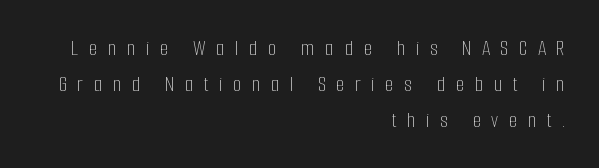
{"italic": "no", "bold": "no", "underline": "no", "align": "right", "line_spacing": "normal", "line_spacing_ratio": 1.56, "letter_spacing": "wide", "letter_spacing_em": 0.44, "glyph_px": 23}
